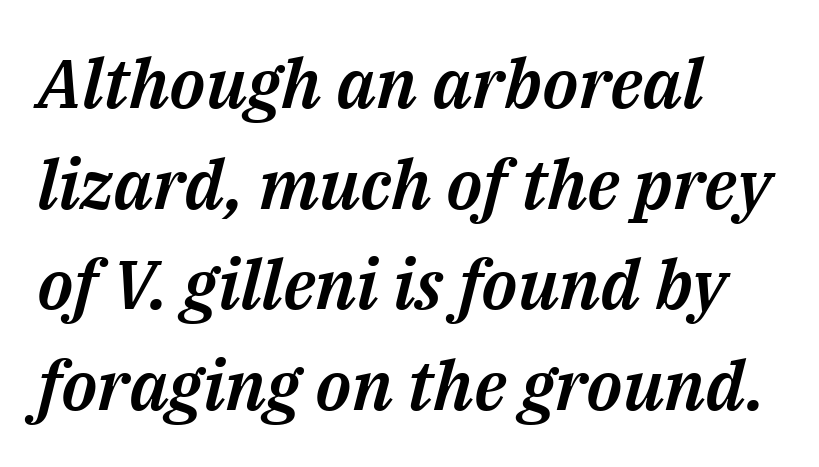
Q: Is the text italic (slanted)? A: Yes, it leans right by about 14 degrees.
Q: Is the text underlined? A: No.
Q: How is the paragraph aligned? A: Left-aligned.
Q: Is the spacing between letters normal or unusually wide? A: Normal.
Q: Is the spacing between lines tight, normal or loose? A: Normal.
Q: Width (condensed, normal, or wide)? A: Normal.
Q: Stroke contrast? A: Medium.
Q: x-height? A: Medium.
Q: Monospaced? A: No.
